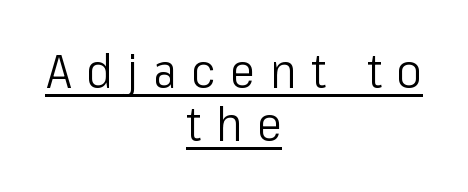
The image shows 48 px light, condensed sans-serif type, upright; set centered, tight line spacing (1.11x), unusually wide letter spacing (+0.31 em), underlined; low stroke contrast and a medium x-height.
